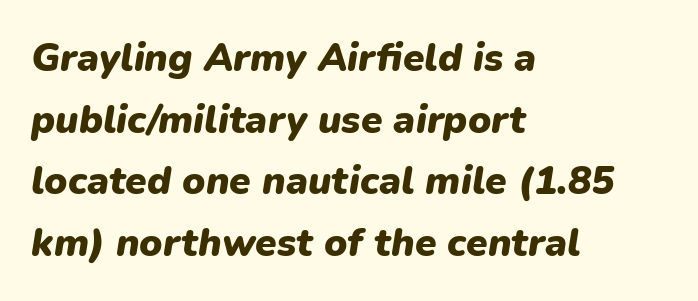
{"italic": "yes", "lean": "right", "slant_degrees": 9, "bold": "yes", "weight": "heavy", "width": "normal", "stroke_contrast": "low", "x_height": "medium", "monospaced": "no", "underline": "no", "align": "left", "line_spacing": "normal", "line_spacing_ratio": 1.58, "letter_spacing": "normal", "letter_spacing_em": 0.0, "glyph_px": 39}
